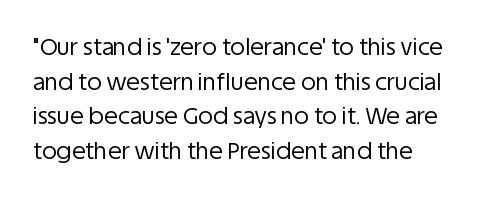
Q: Is the text bold? A: No.
Q: Is the text italic (slanted)? A: No, it is upright.
Q: Is the text underlined? A: No.
Q: Is the spacing between letters normal or unusually wide? A: Normal.
Q: Is the spacing between lines tight, normal or loose? A: Normal.
